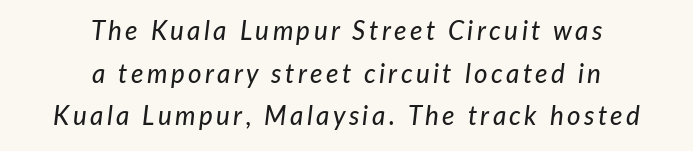
{"italic": "yes", "lean": "right", "slant_degrees": 7, "underline": "no", "align": "center", "line_spacing": "normal", "line_spacing_ratio": 1.64, "glyph_px": 26}
